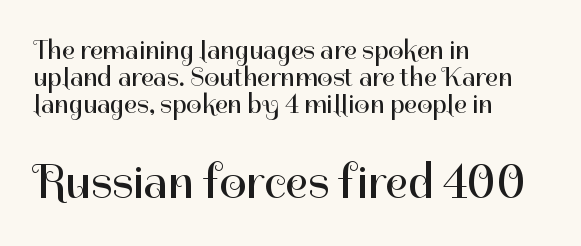
You could call the tracking neutral — neither tight nor loose. The typography opts for an upright posture over an oblique one. What kind of face is this? One without serifs — a sans. The string is rendered with underlining switched off. Size contrast runs from small at the top to large at the bottom. The rendering anchors every line to the left-hand side.
